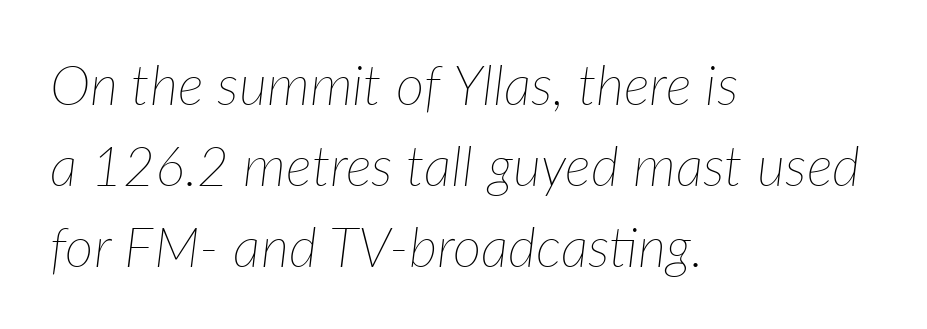
A student would call this left alignment; a typographer would say flush left, rag right. An italicized treatment has been applied to the whole sample. This rendering features lettering with no underline. Is the letter spacing exaggerated? No — it looks like the ordinary default.
